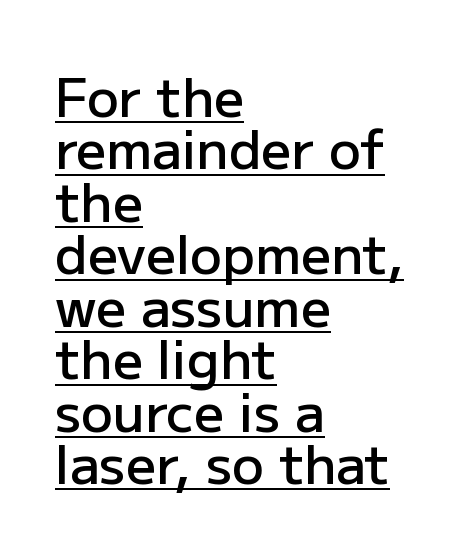
The face used here is proportionally spaced, like ordinary book or web type. The lettering holds an erect, upright posture throughout. The tracking reads as untouched default to a designer's eye. Nope, no serifs anywhere on these letters. One glance says dense: line gaps are narrower than usual. Typographic density is moderately raised because the face is semibold.
